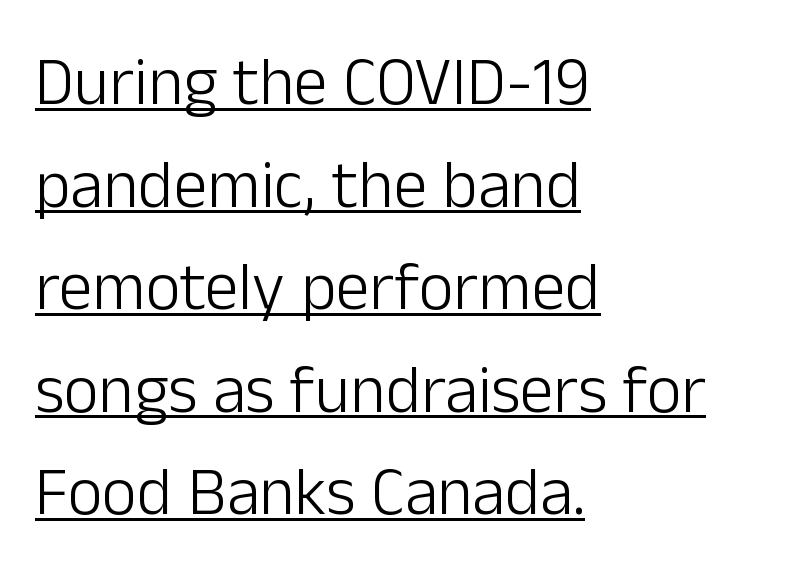
The letters advance in unequal steps, a hallmark of proportional type. This sample is left-justified, so line endings fall wherever the words run out. Counters stay open thanks to moderate or lighter strokes. Rows of type keep a routine distance in the vertical direction. Are there feet on the stems? There aren't — it's a sans. This is the regular roman posture of the typeface.
